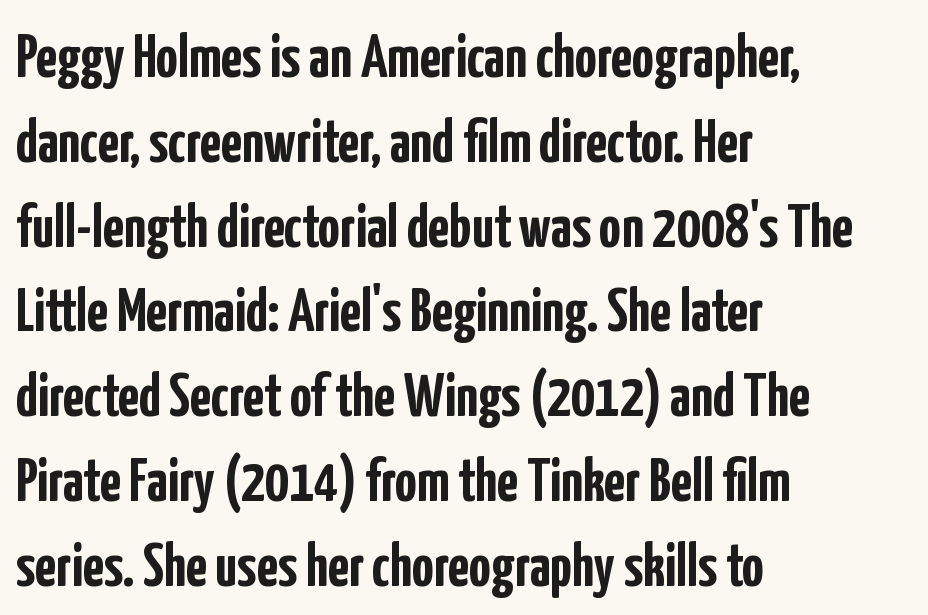
Q: Is the text bold? A: Yes.
Q: Is the text italic (slanted)? A: No, it is upright.
Q: Is the typeface a serif or a sans-serif typeface? A: Sans-serif.
Q: Is the text underlined? A: No.
Q: How is the paragraph aligned? A: Left-aligned.
Q: Is the spacing between letters normal or unusually wide? A: Normal.
Q: Is the spacing between lines tight, normal or loose? A: Normal.
Q: Width (condensed, normal, or wide)? A: Condensed.
Q: Stroke contrast? A: Low.
Q: x-height? A: Medium.
Q: Monospaced? A: No.
